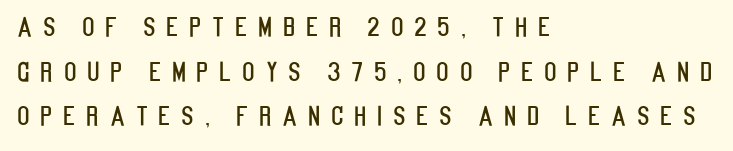
Honestly, the letter spacing is so wide it's the main thing you notice. Ascenders rise straight up at ninety degrees. The space beneath each line is pristine and unruled. The passage is arranged the way most books set body copy — flush left.
